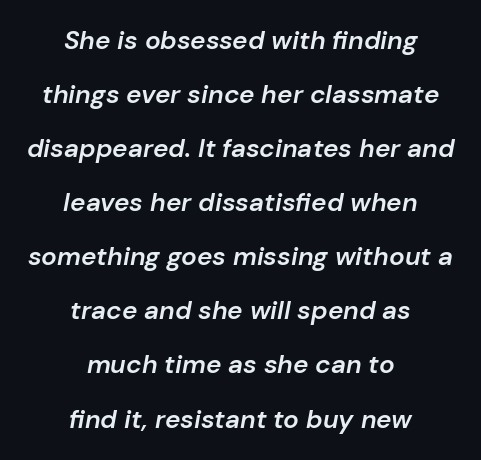
Posture: slanted. Bold? Not quite — semibold, heavier than regular but stopping short. Tracking value appears to be zero — textbook default spacing. Quick note: underline off. The whitespace from short lines is split evenly between both sides.
